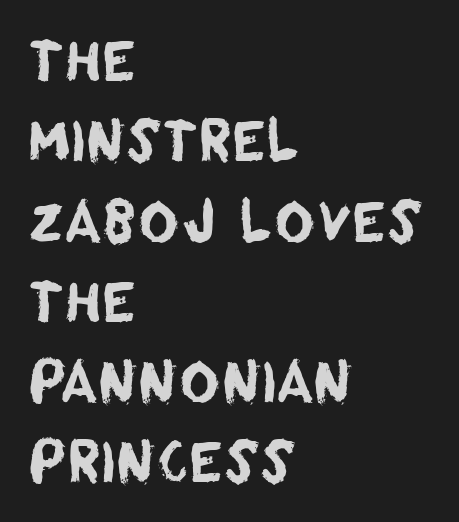
This is sans-serif lettering, the kind often seen on screens and signage. A typesetter would call this zero additional tracking. This rendering features lettering with no underline. A classic flush-left, rag-right setting is used for this passage. Character widths vary here, with narrow letters taking less room than wide ones.
